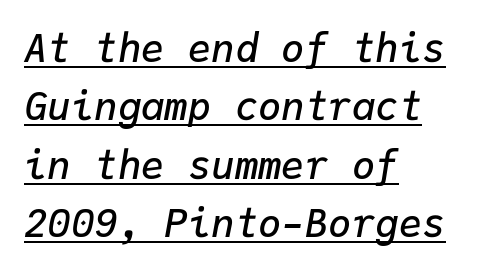
Is the type slanted? Yes — the strokes lean at a clear angle. Standard letterfit; no display-style spreading of the glyphs. Leading: standard. The passage is arranged the way most books set body copy — flush left.
